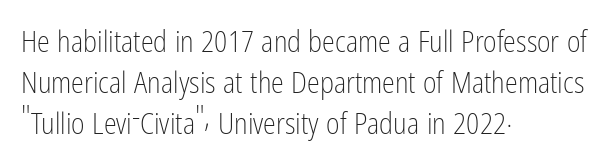
It's the straight-up-and-down kind of type. This sample has the flowing, uneven cadence of proportional lettering. The rendering keeps characters at their native spacing. To sum up the face: it is a sans, with no serifs.
